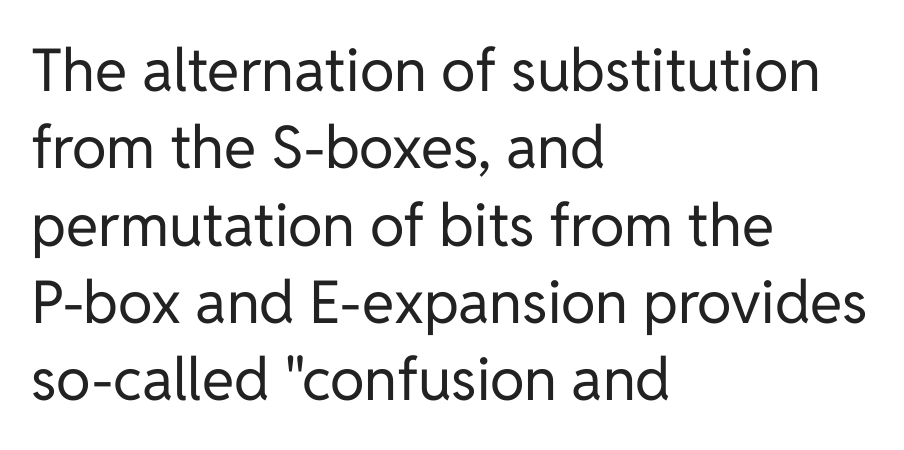
Q: Is the text bold? A: No.
Q: Is the text italic (slanted)? A: No, it is upright.
Q: Is the typeface a serif or a sans-serif typeface? A: Sans-serif.
Q: Is the text underlined? A: No.
Q: How is the paragraph aligned? A: Left-aligned.
Q: Is the spacing between letters normal or unusually wide? A: Normal.
Q: Is the spacing between lines tight, normal or loose? A: Normal.
Q: Width (condensed, normal, or wide)? A: Normal.
Q: Stroke contrast? A: Low.
Q: x-height? A: Medium.
Q: Monospaced? A: No.
